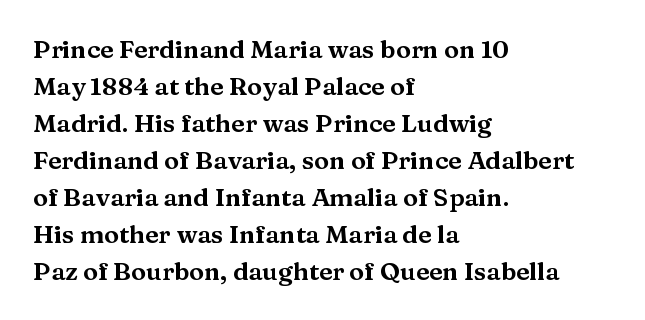
{"italic": "no", "underline": "no", "align": "left", "line_spacing": "normal", "line_spacing_ratio": 1.48, "letter_spacing": "normal", "letter_spacing_em": 0.0, "glyph_px": 25}
